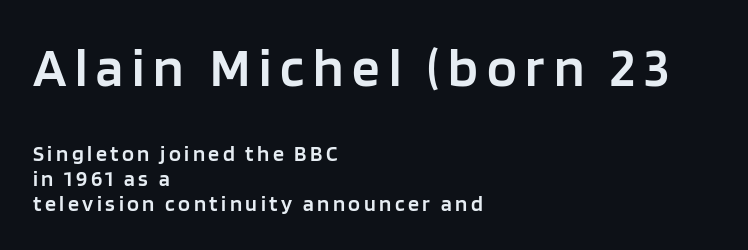
{"serif": "no", "italic": "no", "bold": "semi", "weight": "semibold", "width": "normal", "stroke_contrast": "low", "x_height": "large", "monospaced": "no", "underline": "no", "align": "left", "line_spacing": "tight", "line_spacing_ratio": 1.13, "larger_block": "first", "size_ratio": 2.5, "glyph_px": 55}
